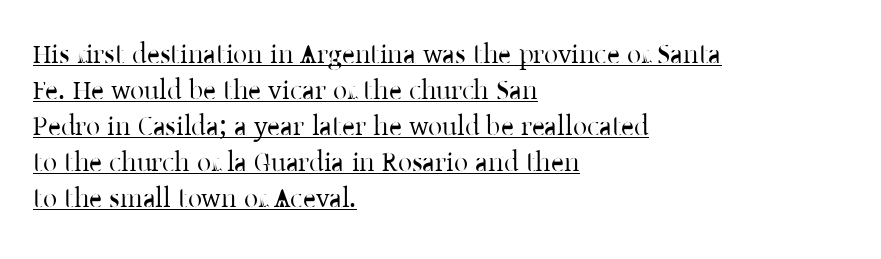
On a weight scale, this lands at 450 or below. This sample keeps an unexceptional amount of space between lines. In CSS terms this would be text-align: left. This rendering leaves character spacing at its baseline value. Ordinary non-slanted type is in use. This sample carries an underscore along the baseline area.
